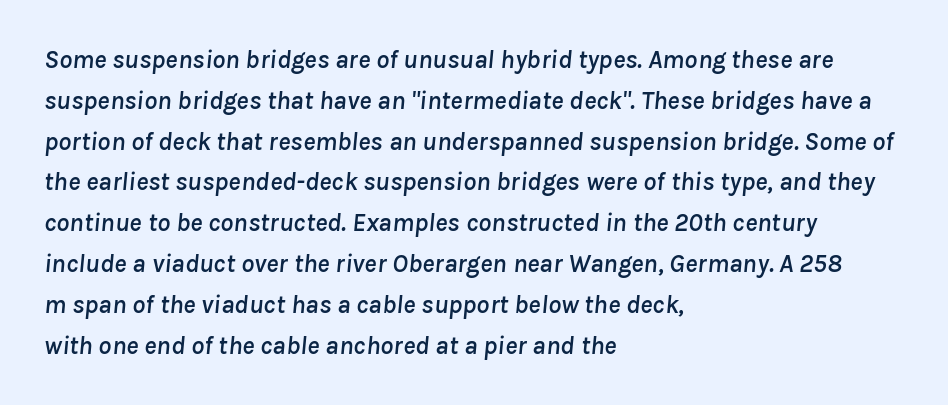
The image shows 26 px text type, italic (leaning right); set left-aligned, normal line spacing (1.57x), normal letter spacing, not underlined.
